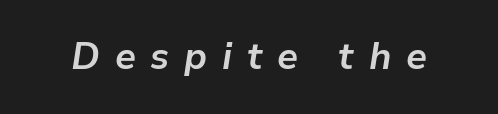
Q: Is the text bold? A: Yes.
Q: Is the text italic (slanted)? A: Yes, it leans right by about 9 degrees.
Q: Is the text underlined? A: No.
Q: Is the spacing between letters normal or unusually wide? A: Unusually wide.
Q: Width (condensed, normal, or wide)? A: Normal.
Q: Stroke contrast? A: Low.
Q: x-height? A: Medium.
Q: Monospaced? A: No.
